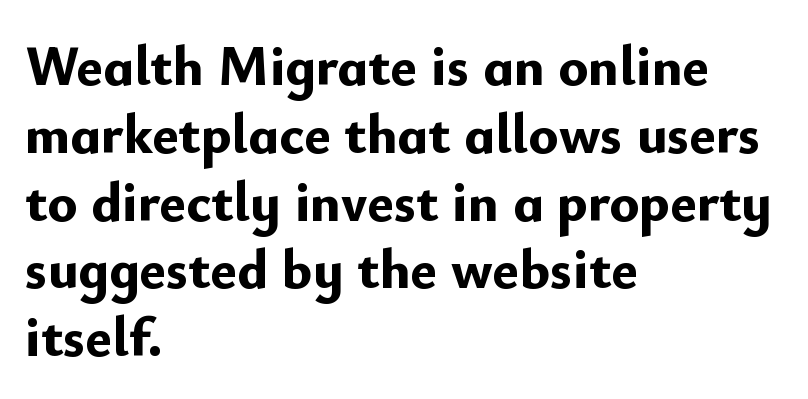
{"serif": "no", "italic": "no", "bold": "yes", "weight": "bold", "width": "normal", "stroke_contrast": "low", "x_height": "small", "monospaced": "no", "underline": "no", "align": "left", "line_spacing_ratio": 1.21, "letter_spacing": "normal", "letter_spacing_em": 0.0, "glyph_px": 56}
